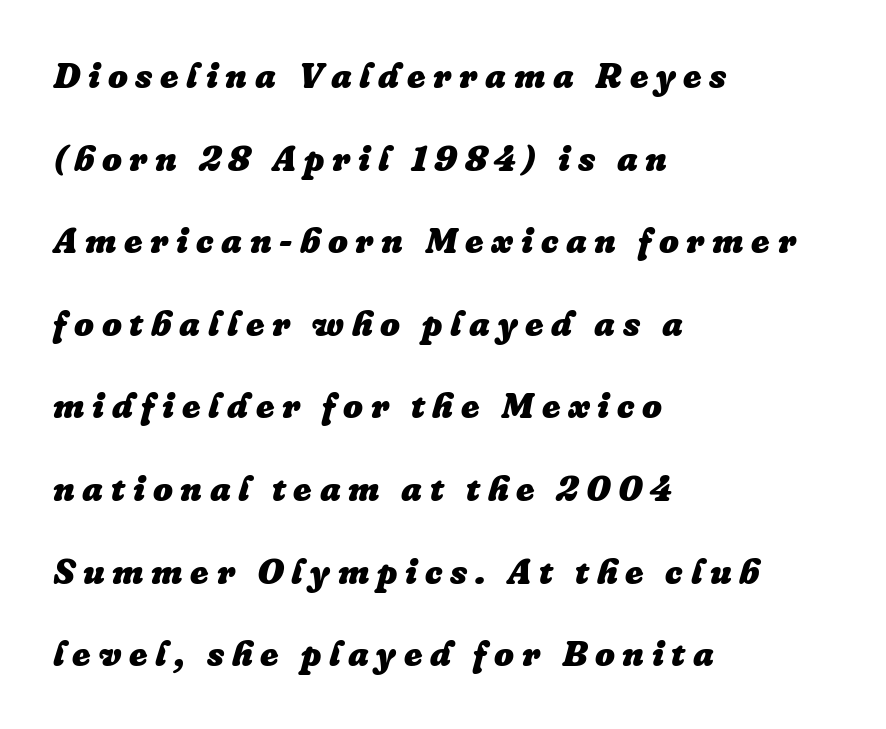
{"italic": "yes", "lean": "right", "slant_degrees": 16, "bold": "yes", "weight": "heavy", "width": "normal", "stroke_contrast": "low", "x_height": "medium", "monospaced": "no", "underline": "no", "align": "left", "line_spacing": "loose", "line_spacing_ratio": 2.36, "letter_spacing": "wide", "letter_spacing_em": 0.22, "glyph_px": 35}
